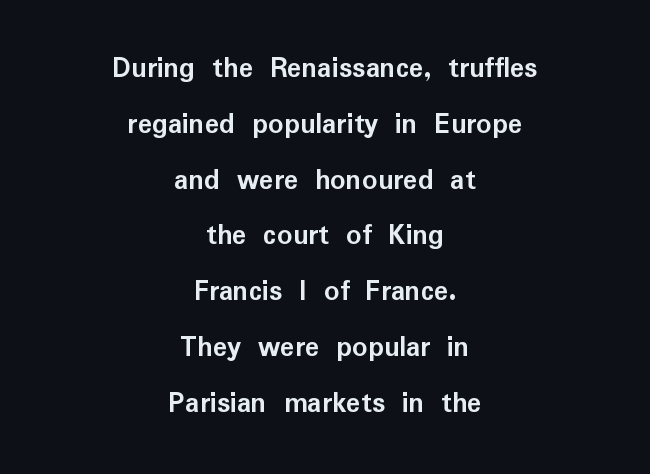
The image shows 30 px semibold sans-serif type, upright; set centered, line spacing 1.86x, normal letter spacing, not underlined; low stroke contrast and a medium x-height.
